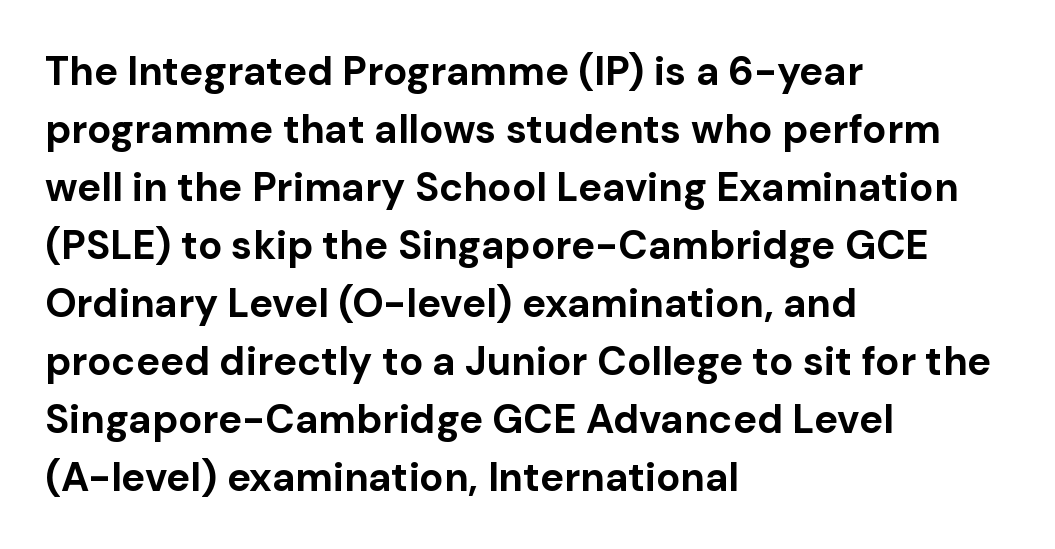
The image shows 40 px bold sans-serif type, upright; set left-aligned, normal line spacing (1.45x), normal letter spacing, not underlined; low stroke contrast and a medium x-height.
